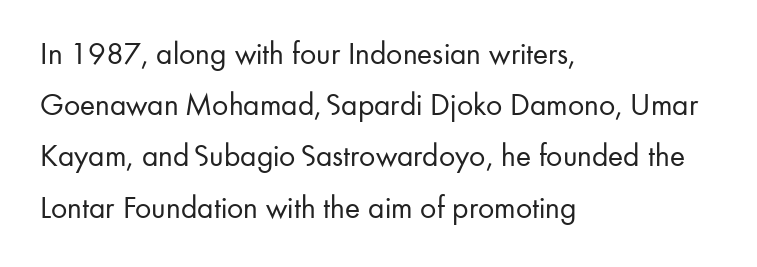
{"serif": "no", "italic": "no", "bold": "no", "weight": "regular", "width": "normal", "stroke_contrast": "low", "x_height": "small", "monospaced": "no", "underline": "no", "align": "left", "line_spacing": "normal", "line_spacing_ratio": 1.6, "letter_spacing": "normal", "letter_spacing_em": 0.0, "glyph_px": 32}
